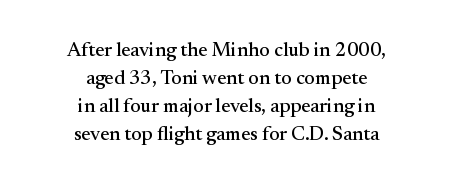
Does extra space separate the letters? No, they use regular spacing. The axis of the letterforms is exactly vertical. Quick note: interline space is typical. Underlining? Definitely not there. The whitespace from short lines is split evenly between both sides.
